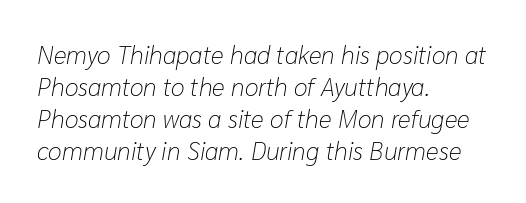
Q: Is the text bold? A: No.
Q: Is the text italic (slanted)? A: Yes, it leans right by about 10 degrees.
Q: Is the text underlined? A: No.
Q: How is the paragraph aligned? A: Left-aligned.
Q: Is the spacing between letters normal or unusually wide? A: Normal.
Q: Is the spacing between lines tight, normal or loose? A: Normal.
